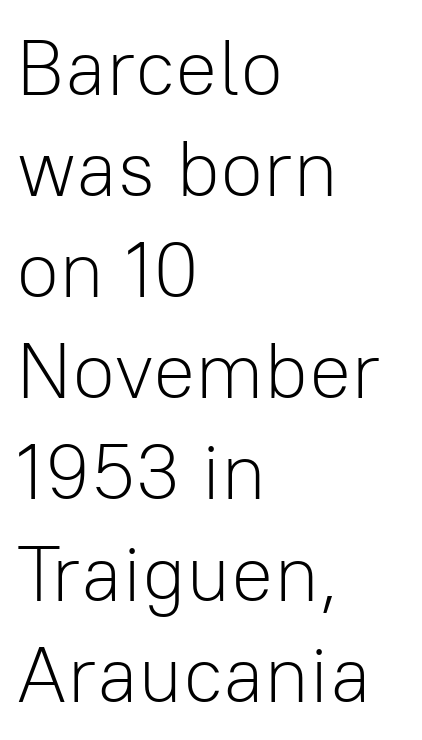
The image shows 79 px light sans-serif type, upright; set left-aligned, normal line spacing (1.28x), normal letter spacing, not underlined; low stroke contrast and a medium x-height.
